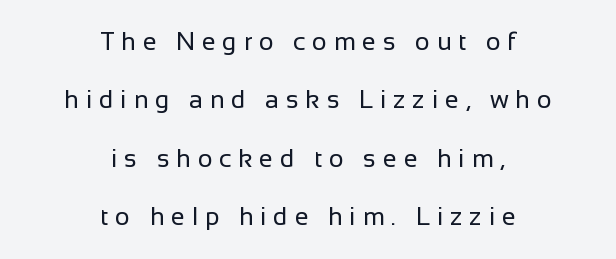
In terms of letterspacing, this is a distinctly airy, spread setting. Caption: multi-line text, centered on the measure. No heavy texture on the line: the type isn't bold. These lines stand farther apart than default settings would place them. The specimen reads as upright at a glance.
